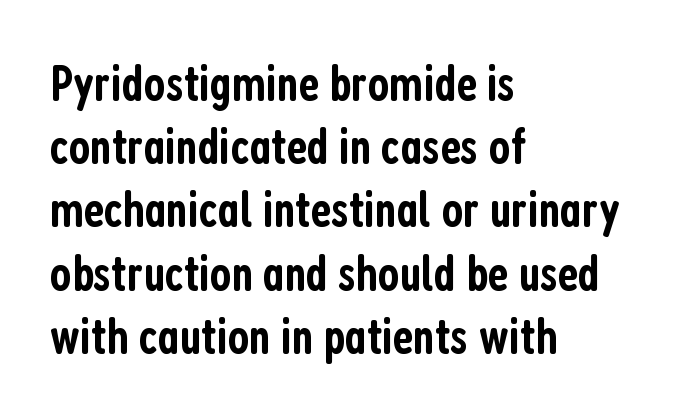
Q: Is the text bold? A: Semi-bold.
Q: Is the text italic (slanted)? A: No, it is upright.
Q: Is the typeface a serif or a sans-serif typeface? A: Sans-serif.
Q: Is the text underlined? A: No.
Q: How is the paragraph aligned? A: Left-aligned.
Q: Is the spacing between letters normal or unusually wide? A: Normal.
Q: Width (condensed, normal, or wide)? A: Condensed.
Q: Stroke contrast? A: Low.
Q: x-height? A: Medium.
Q: Monospaced? A: No.
